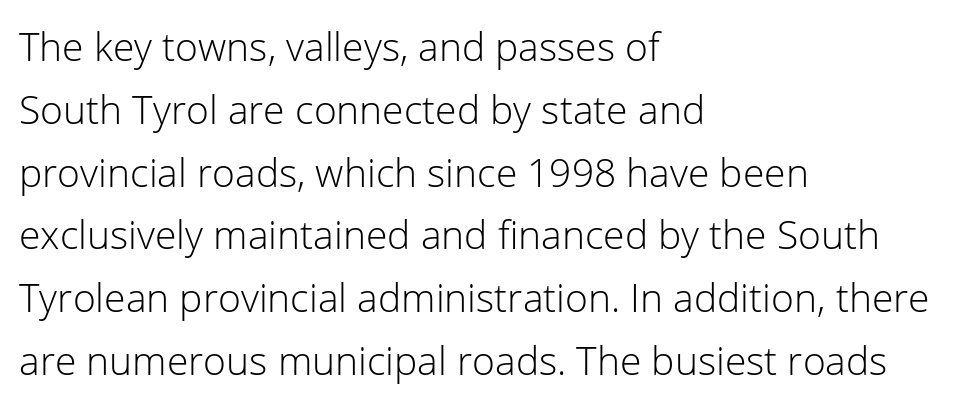
Horizontal bands of white between lines are of average thickness. The string is rendered with underlining switched off. In CSS terms this would be text-align: left. I'd call this a sans setting — the letters go barefoot. Observe the ordinary spacing: letters are neighbours, not strangers.
